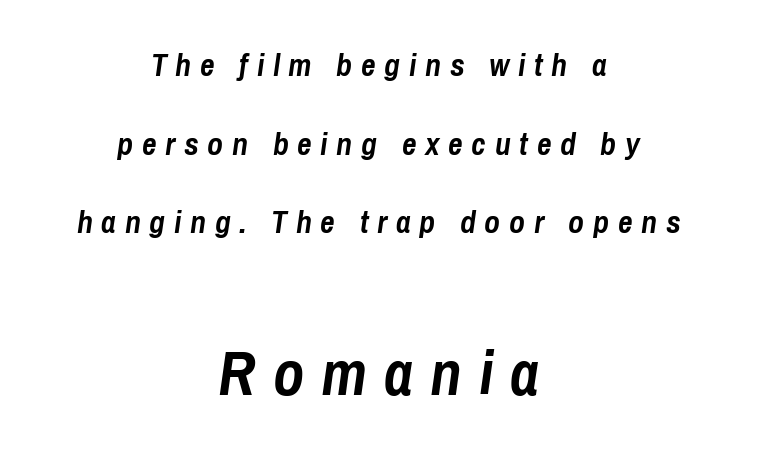
Q: Is the text bold? A: Yes.
Q: Is the text italic (slanted)? A: Yes, it leans right by about 8 degrees.
Q: Is the text underlined? A: No.
Q: How is the paragraph aligned? A: Centered.
Q: Is the spacing between letters normal or unusually wide? A: Unusually wide.
Q: Is the spacing between lines tight, normal or loose? A: Loose.
Q: Which block of text is set in a larger size, the first (top) or the second (bottom)? A: The second (bottom) one.
Q: Width (condensed, normal, or wide)? A: Condensed.
Q: Stroke contrast? A: Low.
Q: x-height? A: Medium.
Q: Monospaced? A: No.
